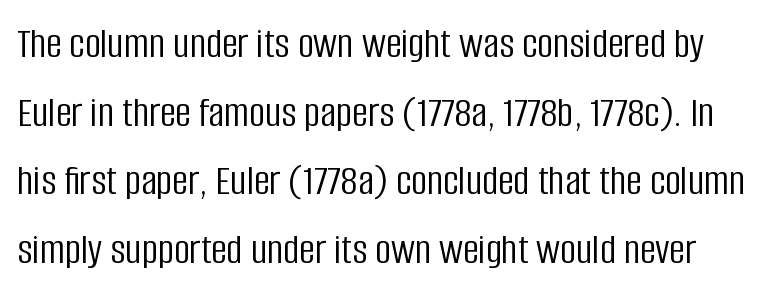
The image shows 44 px light, condensed sans-serif type, upright; set normal line spacing (1.56x), normal letter spacing, not underlined; low stroke contrast and a large x-height.
